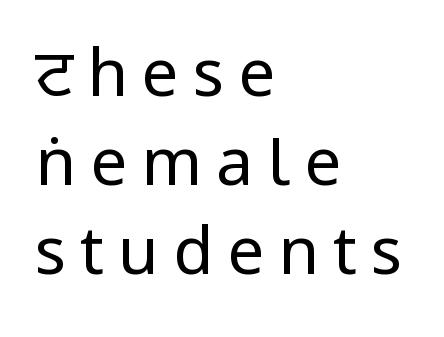
{"serif": "no", "italic": "no", "bold": "no", "weight": "regular", "width": "condensed", "stroke_contrast": "low", "x_height": "large", "monospaced": "no", "underline": "no", "align": "left", "line_spacing": "normal", "line_spacing_ratio": 1.35, "letter_spacing": "wide", "letter_spacing_em": 0.21, "glyph_px": 66}
